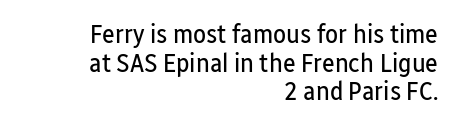
The image shows 27 px text type, upright; set right-aligned, tight line spacing (1.06x), normal letter spacing, not underlined.
